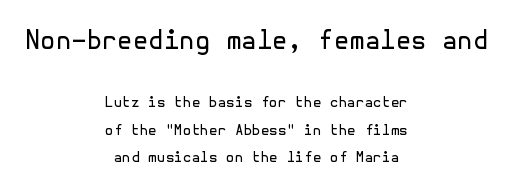
Tall strokes in this sample are plumb rather than angled. Unmarked baselines from the first word to the last. The text block is weighted toward neither margin, spreading evenly from the middle. Characters follow at the spacing the type designer built in.
